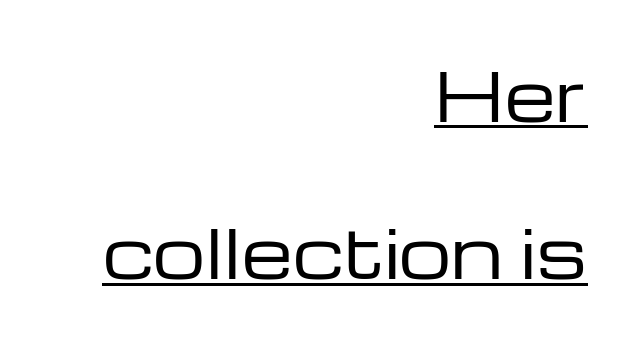
{"serif": "no", "italic": "no", "bold": "no", "weight": "regular", "width": "wide", "stroke_contrast": "low", "x_height": "medium", "monospaced": "no", "underline": "yes", "align": "right", "line_spacing": "loose", "line_spacing_ratio": 2.38, "letter_spacing": "normal", "letter_spacing_em": 0.0, "glyph_px": 66}
